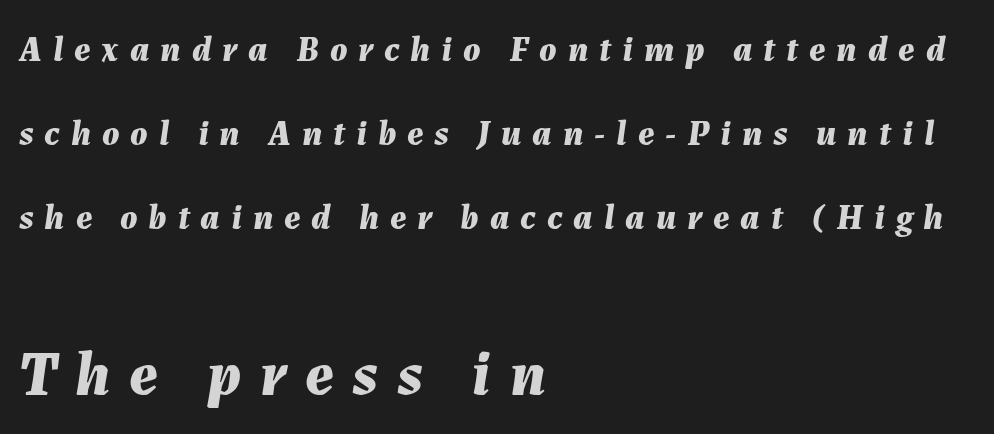
Q: Is the text bold? A: Yes.
Q: Is the text italic (slanted)? A: Yes, it leans right by about 7 degrees.
Q: Is the text underlined? A: No.
Q: How is the paragraph aligned? A: Left-aligned.
Q: Is the spacing between letters normal or unusually wide? A: Unusually wide.
Q: Is the spacing between lines tight, normal or loose? A: Loose.
Q: Which block of text is set in a larger size, the first (top) or the second (bottom)? A: The second (bottom) one.
Q: Width (condensed, normal, or wide)? A: Normal.
Q: Stroke contrast? A: Medium.
Q: x-height? A: Medium.
Q: Monospaced? A: No.
